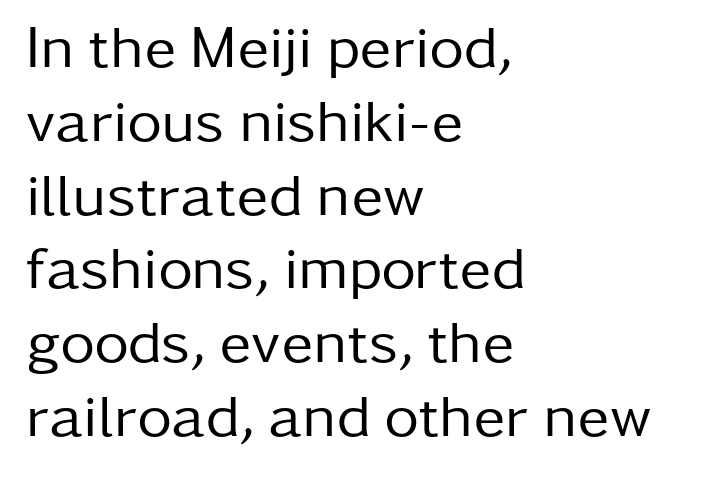
Q: Is the text bold? A: No.
Q: Is the text italic (slanted)? A: No, it is upright.
Q: Is the typeface a serif or a sans-serif typeface? A: Sans-serif.
Q: Is the text underlined? A: No.
Q: How is the paragraph aligned? A: Left-aligned.
Q: Is the spacing between letters normal or unusually wide? A: Normal.
Q: Width (condensed, normal, or wide)? A: Normal.
Q: Stroke contrast? A: Low.
Q: x-height? A: Medium.
Q: Monospaced? A: No.
